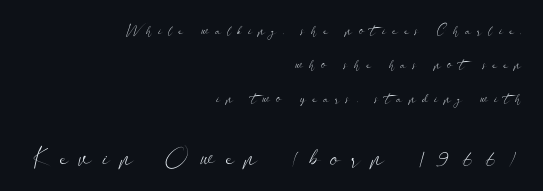
{"bold": "no", "underline": "no", "align": "right", "line_spacing": "loose", "line_spacing_ratio": 2.42, "letter_spacing": "wide", "letter_spacing_em": 0.44, "larger_block": "second", "size_ratio": 1.79, "glyph_px": 25}
